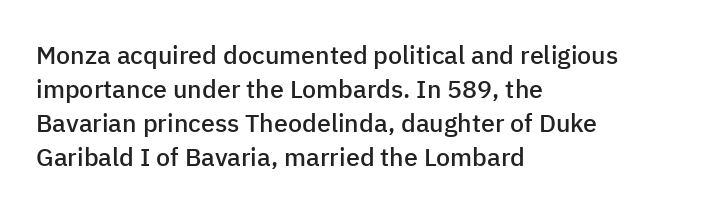
Do the letters lean? They stand straight. Set as a demibold, roughly 600 on the weight scale. Interline gaps are of average width in this sample. Has an underline been added? It has not. In CSS terms this would be text-align: left. The passage shown has conventional tracking throughout.
